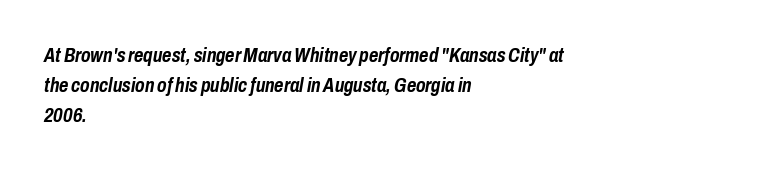
Q: Is the text bold? A: Yes.
Q: Is the text italic (slanted)? A: Yes, it leans right by about 10 degrees.
Q: Is the text underlined? A: No.
Q: How is the paragraph aligned? A: Left-aligned.
Q: Is the spacing between letters normal or unusually wide? A: Normal.
Q: Is the spacing between lines tight, normal or loose? A: Normal.
